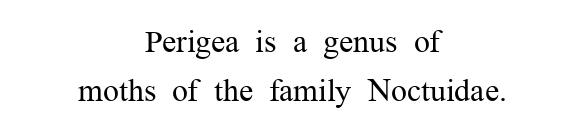
{"serif": "yes", "italic": "no", "bold": "no", "weight": "regular", "width": "normal", "stroke_contrast": "medium", "x_height": "medium", "monospaced": "no", "underline": "no", "align": "center", "line_spacing": "normal", "line_spacing_ratio": 1.52, "letter_spacing": "normal", "letter_spacing_em": 0.0, "glyph_px": 32}
